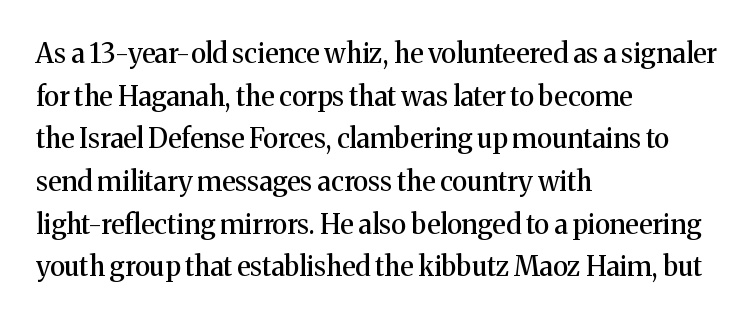
The words here are not underlined. Upright lettering throughout. This rendering leaves character spacing at its baseline value. These lines stack with their left ends in a neat column. Vertical spacing — default.
